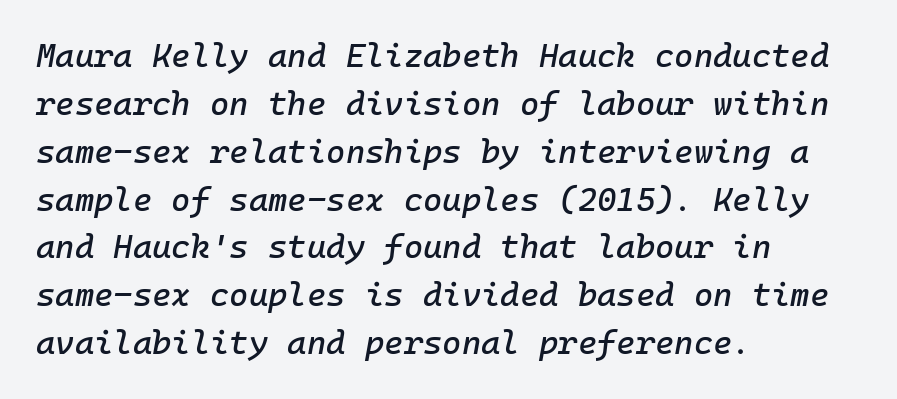
Is this a fixed-width face? Yes — each glyph sits in an identical cell. Nothing unusual about the tracking: characters are spaced as the font intends. Short and long lines alike share a common starting point at left. Tall strokes in this sample are angled rather than plumb. Type without underlining.
